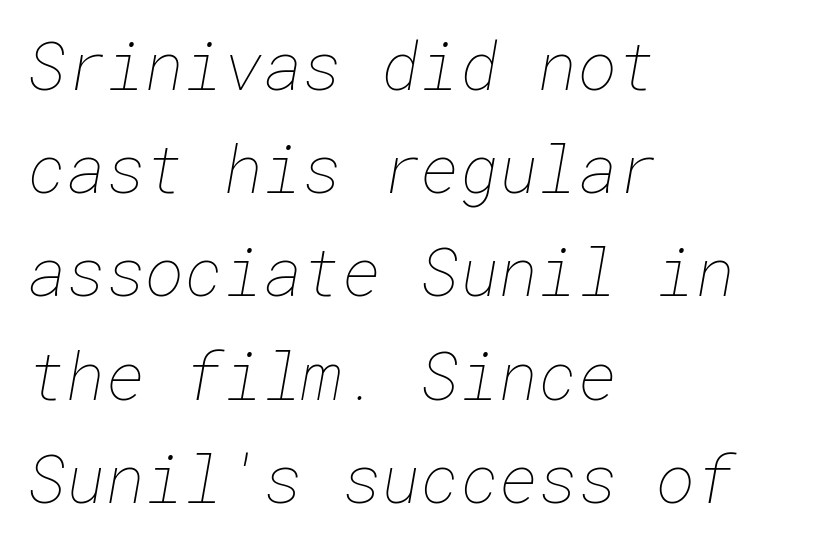
{"bold": "no", "weight": "thin", "width": "normal", "stroke_contrast": "low", "x_height": "medium", "underline": "no", "align": "left", "line_spacing": "normal", "line_spacing_ratio": 1.54, "letter_spacing": "normal", "letter_spacing_em": 0.0, "glyph_px": 67}
